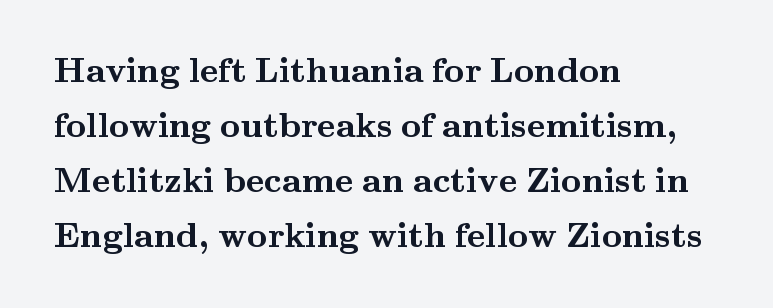
Q: Is the text bold? A: Yes.
Q: Is the text italic (slanted)? A: No, it is upright.
Q: Is the typeface a serif or a sans-serif typeface? A: Serif.
Q: Is the text underlined? A: No.
Q: How is the paragraph aligned? A: Left-aligned.
Q: Is the spacing between letters normal or unusually wide? A: Normal.
Q: Is the spacing between lines tight, normal or loose? A: Normal.
Q: Width (condensed, normal, or wide)? A: Wide.
Q: Stroke contrast? A: Medium.
Q: x-height? A: Small.
Q: Monospaced? A: No.
